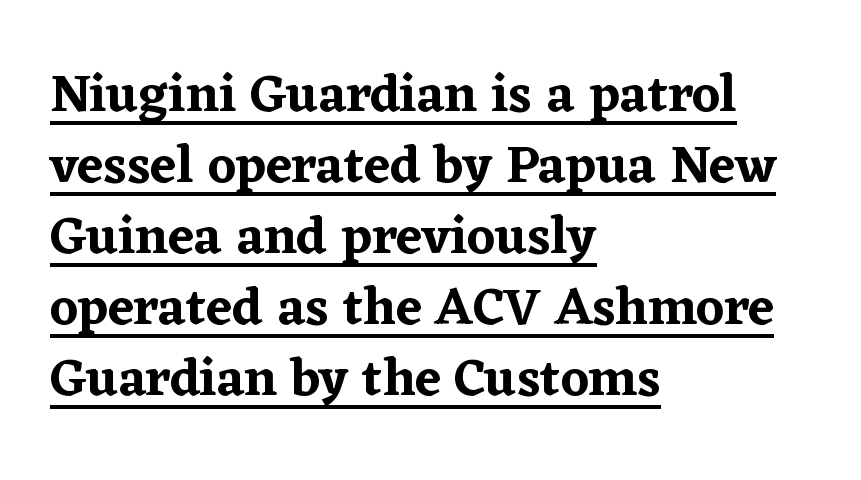
Q: Is the text italic (slanted)? A: No, it is upright.
Q: Is the typeface a serif or a sans-serif typeface? A: Serif.
Q: Is the text underlined? A: Yes.
Q: How is the paragraph aligned? A: Left-aligned.
Q: Is the spacing between letters normal or unusually wide? A: Normal.
Q: Is the spacing between lines tight, normal or loose? A: Normal.
Q: Width (condensed, normal, or wide)? A: Normal.
Q: Stroke contrast? A: Low.
Q: x-height? A: Medium.
Q: Monospaced? A: No.
